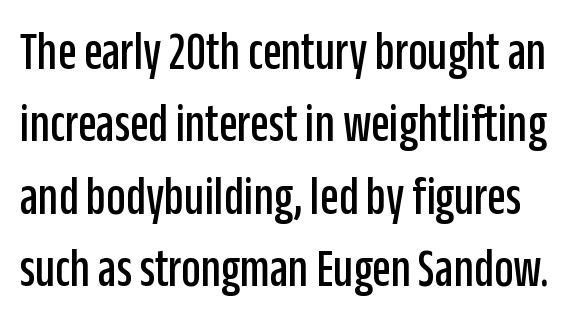
Q: Is the text italic (slanted)? A: No, it is upright.
Q: Is the typeface a serif or a sans-serif typeface? A: Sans-serif.
Q: Is the text underlined? A: No.
Q: Is the spacing between letters normal or unusually wide? A: Normal.
Q: Is the spacing between lines tight, normal or loose? A: Normal.
Q: Width (condensed, normal, or wide)? A: Condensed.
Q: Stroke contrast? A: Low.
Q: x-height? A: Large.
Q: Monospaced? A: No.
